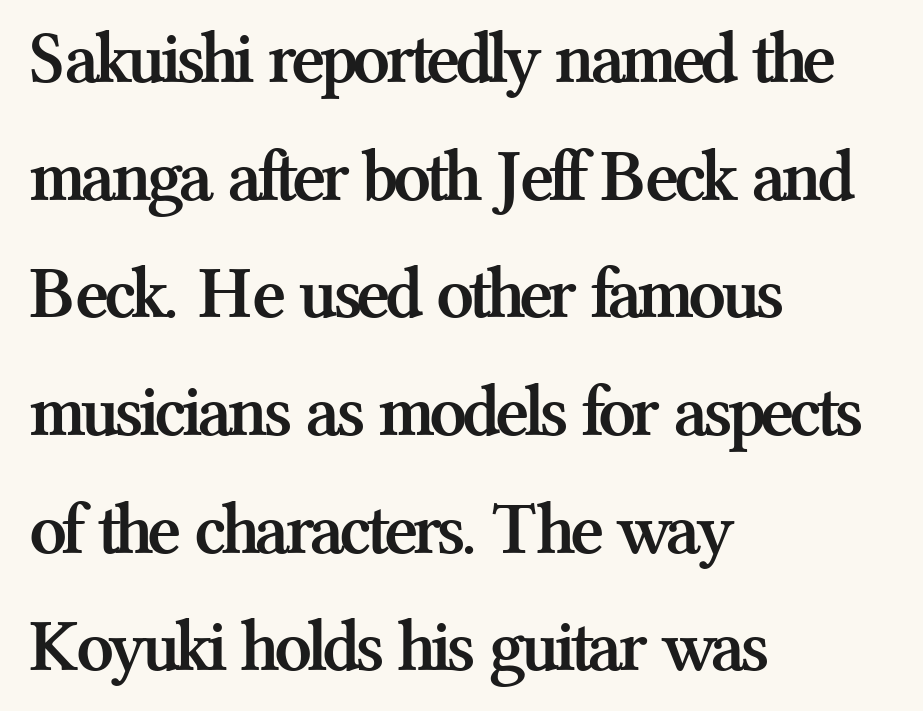
This sample uses a serif face. Decoration check: the copy has no underline. This sample is left-justified, so line endings fall wherever the words run out. Spacing verdict: proportional, widths tailored to each character.
